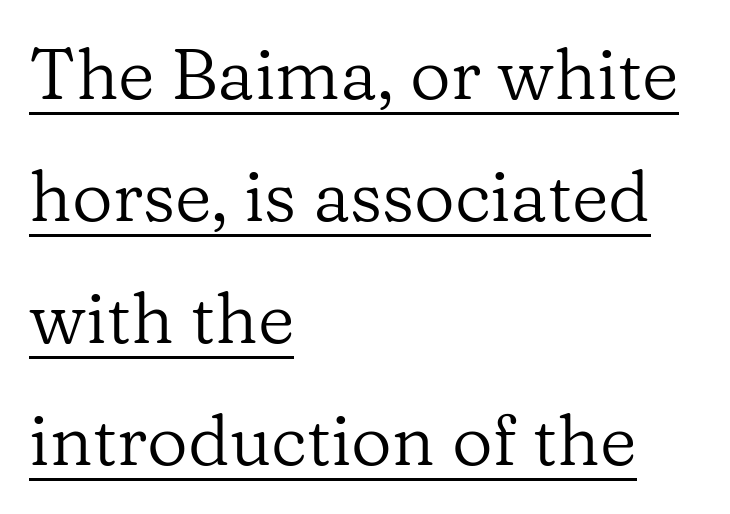
Q: Is the text bold? A: No.
Q: Is the text italic (slanted)? A: No, it is upright.
Q: Is the typeface a serif or a sans-serif typeface? A: Serif.
Q: Is the text underlined? A: Yes.
Q: How is the paragraph aligned? A: Left-aligned.
Q: Is the spacing between letters normal or unusually wide? A: Normal.
Q: Width (condensed, normal, or wide)? A: Normal.
Q: Stroke contrast? A: Low.
Q: x-height? A: Medium.
Q: Monospaced? A: No.
